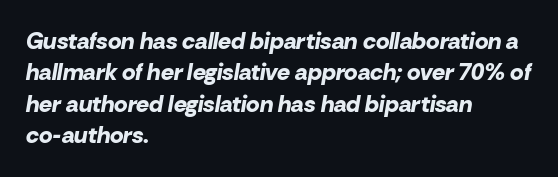
{"italic": "yes", "lean": "right", "slant_degrees": 10, "bold": "yes", "underline": "no", "align": "left", "line_spacing": "normal", "line_spacing_ratio": 1.36, "letter_spacing": "normal", "letter_spacing_em": 0.0, "glyph_px": 23}
